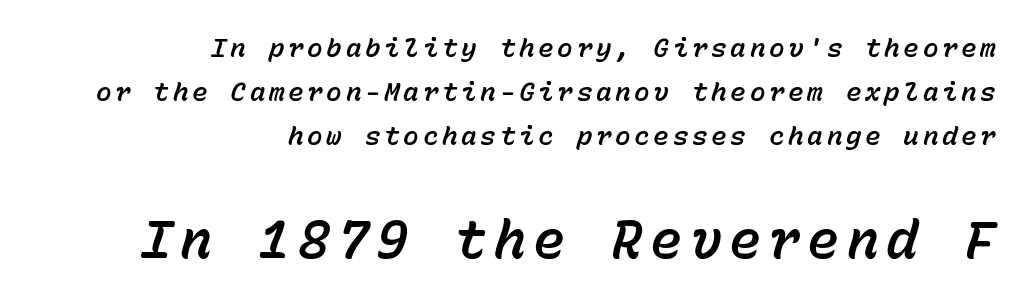
{"italic": "yes", "lean": "right", "slant_degrees": 15, "width": "normal", "stroke_contrast": "low", "x_height": "medium", "monospaced": "yes", "underline": "no", "align": "right", "line_spacing": "normal", "line_spacing_ratio": 1.7, "larger_block": "second", "size_ratio": 2.04, "glyph_px": 53}
